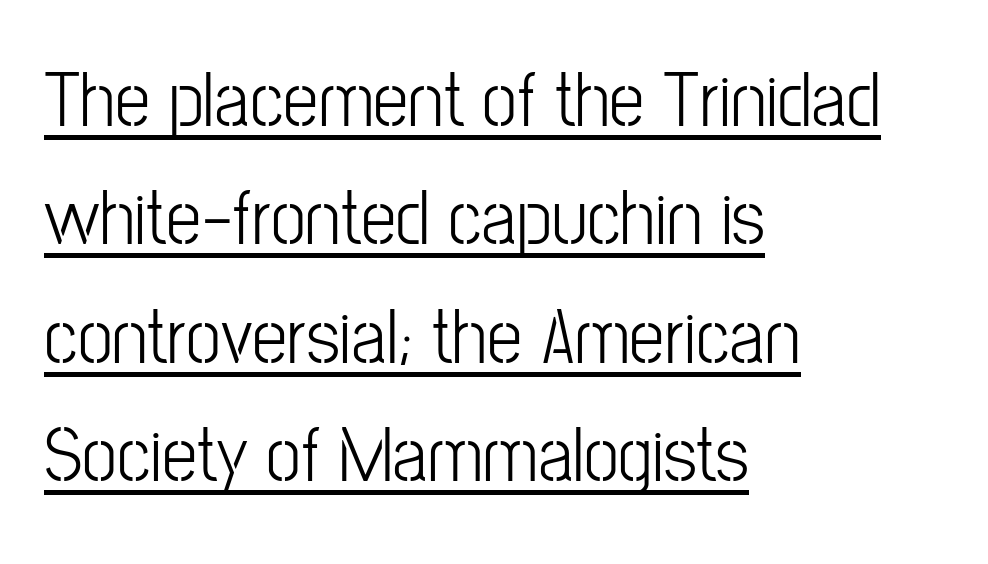
Has an underline been added? It has. In terms of leading, this rendering sits right in the middle. Examine the stroke ends and you'll find no serifs. Here the glyphs are tracked normally, forming tight word shapes. The passage shown is typed in a proportional face where columns would drift.
